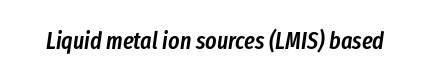
How heavy is the stroke? Medium-heavy — a semibold, shy of bold. The passage shown has conventional tracking throughout. Yep, that's italic — everything's leaning. Descenders are the only things crossing below the line.
